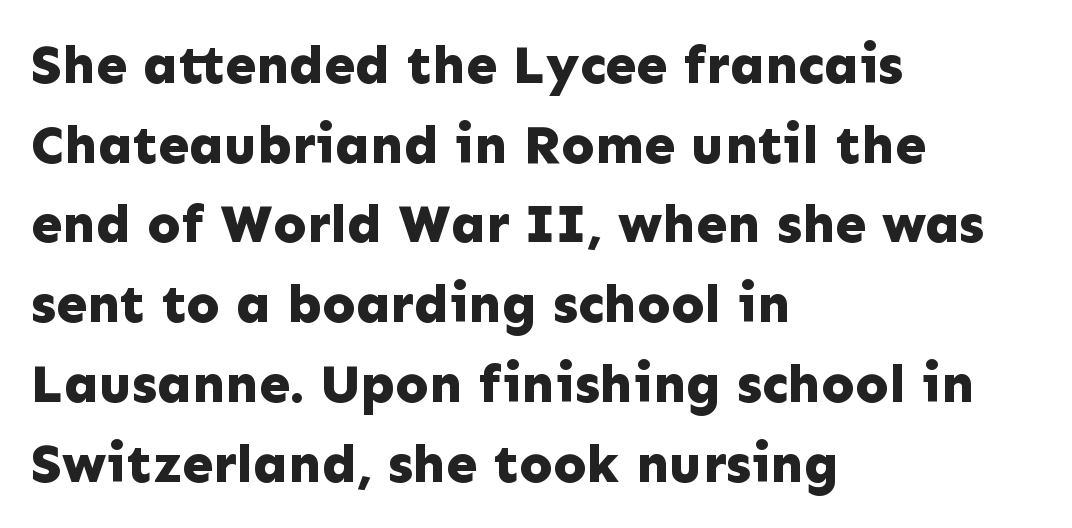
The characters look thick and weighty, a clear bold. Each letter keeps its own natural width here, so spacing adapts to shape. Style check: upright. Left-aligned paragraph, ragged on the right.
